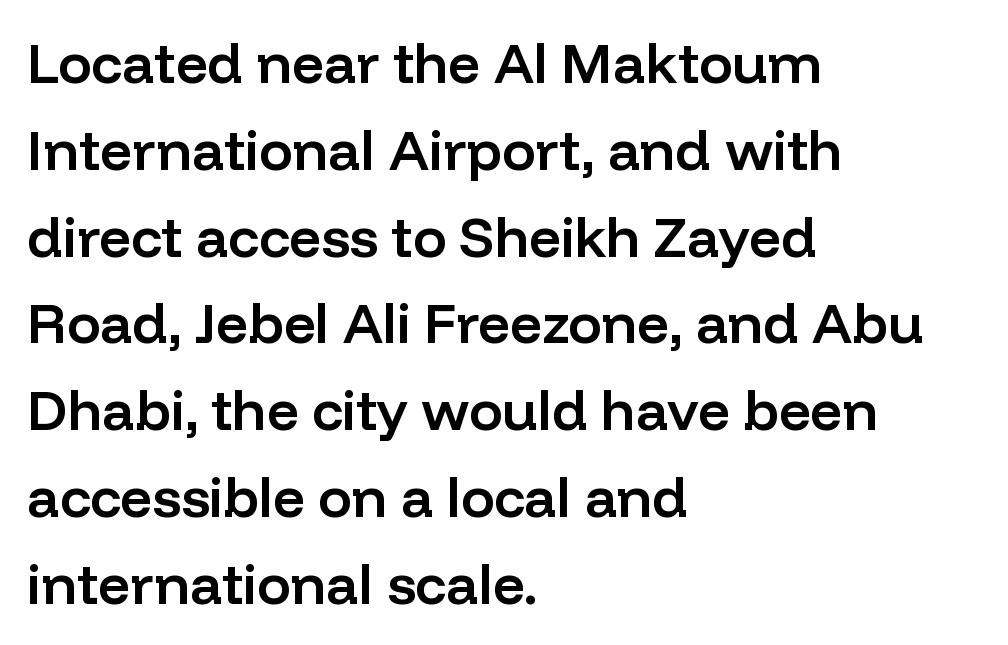
The image shows 56 px semibold sans-serif type, upright; set left-aligned, normal line spacing (1.55x), normal letter spacing, not underlined; low stroke contrast and a medium x-height.
